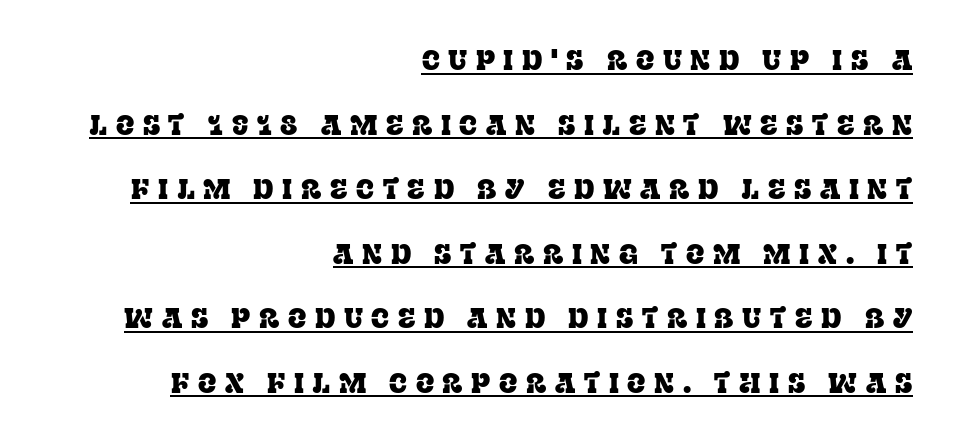
Q: Is the text italic (slanted)? A: No, it is upright.
Q: Is the text underlined? A: Yes.
Q: How is the paragraph aligned? A: Right-aligned.
Q: Is the spacing between letters normal or unusually wide? A: Unusually wide.
Q: Is the spacing between lines tight, normal or loose? A: Loose.
